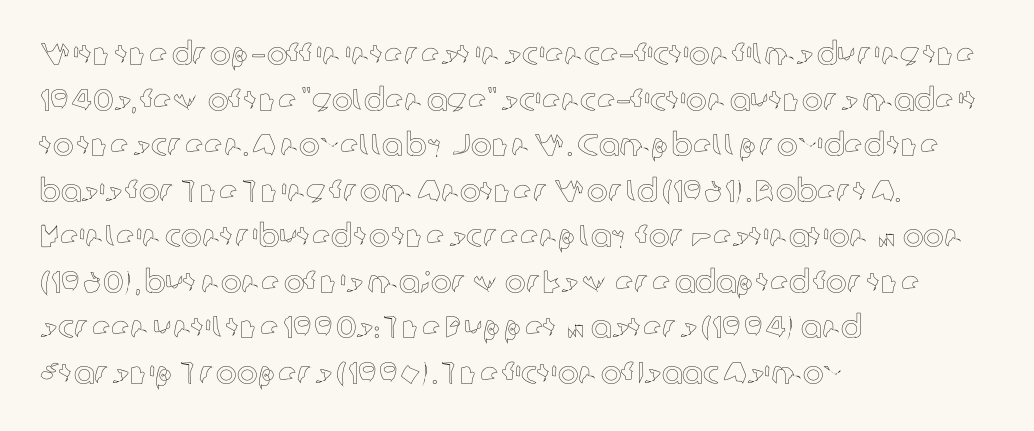
Glyph-to-glyph distance matches everyday printed text. Do the characters align in a grid? No, the font is proportional. The lines are quadded left. The vertical gap from one line to the next is medium.
